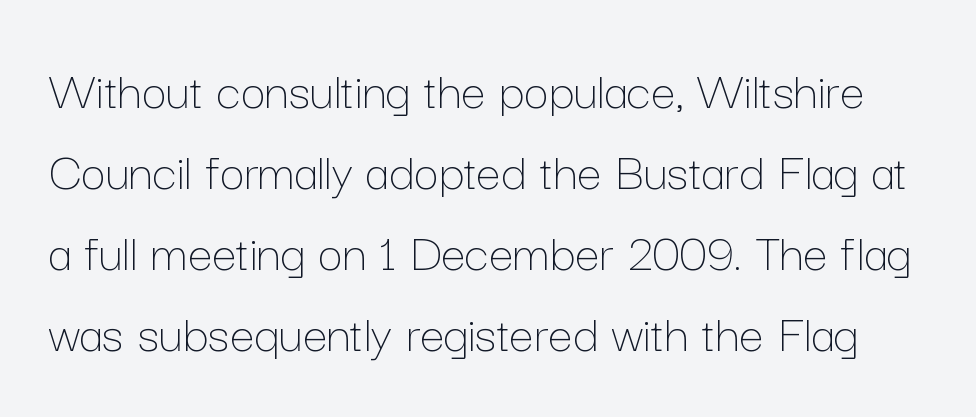
Q: Is the text bold? A: No.
Q: Is the text italic (slanted)? A: No, it is upright.
Q: Is the text underlined? A: No.
Q: Is the spacing between letters normal or unusually wide? A: Normal.
Q: Is the spacing between lines tight, normal or loose? A: Normal.
Q: Width (condensed, normal, or wide)? A: Normal.
Q: Stroke contrast? A: Low.
Q: x-height? A: Medium.
Q: Monospaced? A: No.
